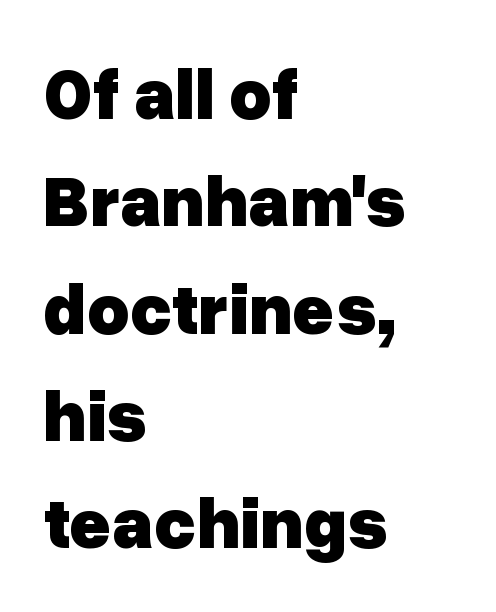
{"serif": "no", "italic": "no", "bold": "yes", "weight": "heavy", "width": "normal", "stroke_contrast": "low", "x_height": "medium", "monospaced": "no", "underline": "no", "align": "left", "line_spacing": "normal", "line_spacing_ratio": 1.49, "letter_spacing": "normal", "letter_spacing_em": 0.0, "glyph_px": 72}
